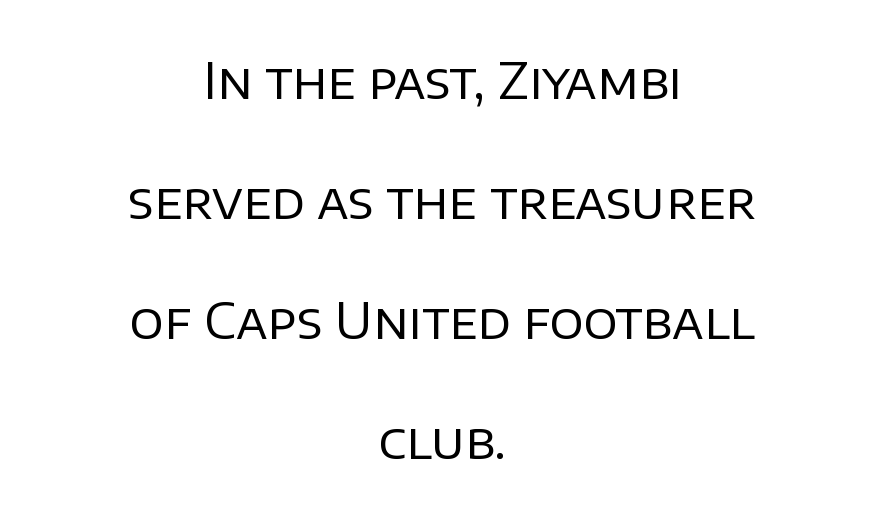
Q: Is the text bold? A: No.
Q: Is the text italic (slanted)? A: No, it is upright.
Q: Is the typeface a serif or a sans-serif typeface? A: Sans-serif.
Q: Is the text underlined? A: No.
Q: How is the paragraph aligned? A: Centered.
Q: Is the spacing between letters normal or unusually wide? A: Normal.
Q: Is the spacing between lines tight, normal or loose? A: Loose.
Q: Width (condensed, normal, or wide)? A: Normal.
Q: Stroke contrast? A: Low.
Q: x-height? A: Large.
Q: Monospaced? A: No.
